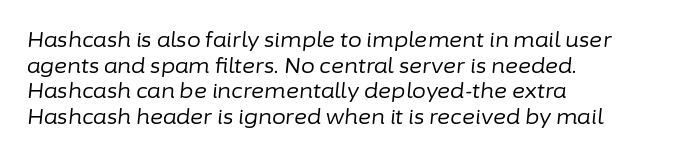
The image shows 20 px text type, italic (leaning right); set left-aligned, normal line spacing (1.28x), normal letter spacing, not underlined.
